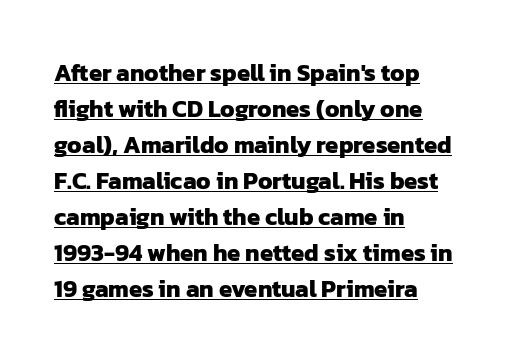
{"bold": "yes", "underline": "yes", "align": "left", "line_spacing": "normal", "line_spacing_ratio": 1.5, "letter_spacing": "normal", "letter_spacing_em": 0.0, "glyph_px": 24}
